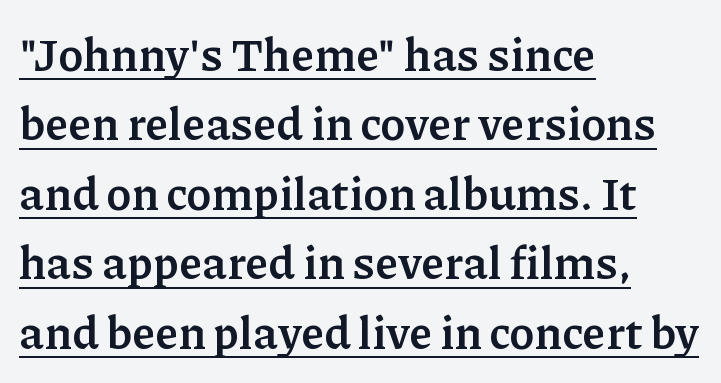
{"serif": "yes", "italic": "no", "bold": "yes", "weight": "semibold", "width": "normal", "stroke_contrast": "low", "x_height": "medium", "monospaced": "no", "underline": "yes", "align": "left", "line_spacing": "normal", "line_spacing_ratio": 1.51, "letter_spacing": "normal", "letter_spacing_em": 0.0, "glyph_px": 46}
